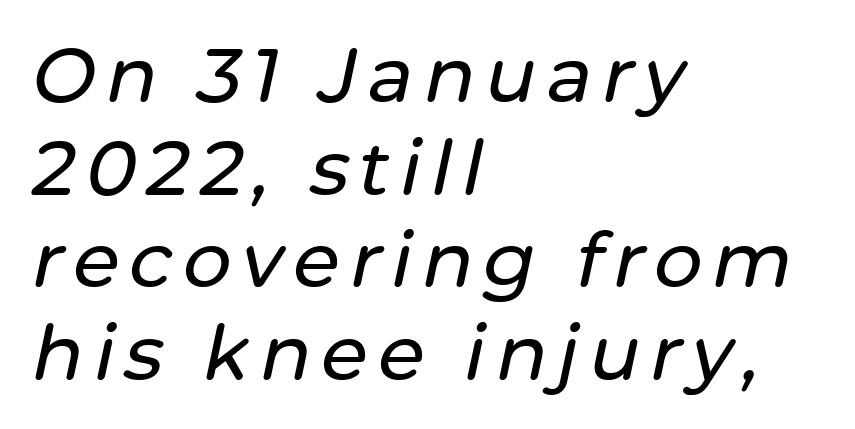
Q: Is the text italic (slanted)? A: Yes, it leans right by about 12 degrees.
Q: Is the text underlined? A: No.
Q: How is the paragraph aligned? A: Left-aligned.
Q: Width (condensed, normal, or wide)? A: Normal.
Q: Stroke contrast? A: Low.
Q: x-height? A: Medium.
Q: Monospaced? A: No.
